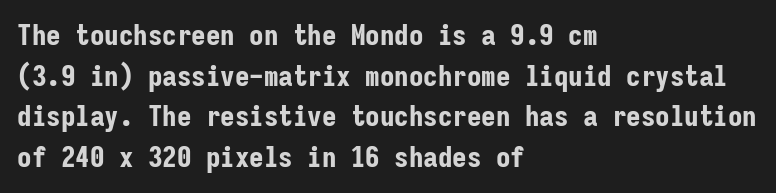
Q: Is the text bold? A: Yes.
Q: Is the text italic (slanted)? A: No, it is upright.
Q: Is the typeface a serif or a sans-serif typeface? A: Sans-serif.
Q: Is the text underlined? A: No.
Q: How is the paragraph aligned? A: Left-aligned.
Q: Is the spacing between letters normal or unusually wide? A: Normal.
Q: Is the spacing between lines tight, normal or loose? A: Normal.
Q: Width (condensed, normal, or wide)? A: Condensed.
Q: Stroke contrast? A: Low.
Q: x-height? A: Medium.
Q: Monospaced? A: Yes.
